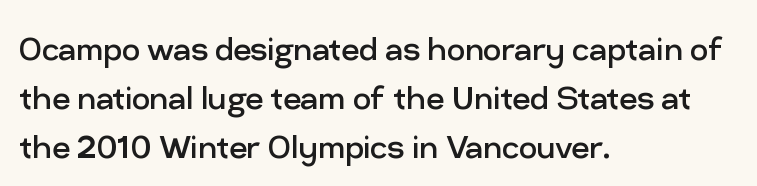
Character widths vary here, with narrow letters taking less room than wide ones. Typeset ragged right — the left edge is the straight one. Stroke mass is kept to a normal reading level or below. Anything drawn beneath the words? Only blank space. This is the regular roman posture of the typeface. Check where the strokes stop: nothing finishes them off — pure sans.
